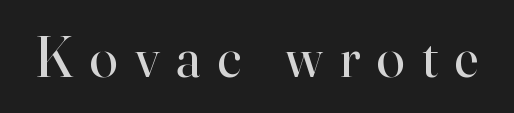
Q: Is the text bold? A: No.
Q: Is the text italic (slanted)? A: No, it is upright.
Q: Is the typeface a serif or a sans-serif typeface? A: Serif.
Q: Is the text underlined? A: No.
Q: Is the spacing between letters normal or unusually wide? A: Unusually wide.
Q: Width (condensed, normal, or wide)? A: Normal.
Q: Stroke contrast? A: High.
Q: x-height? A: Small.
Q: Monospaced? A: No.
